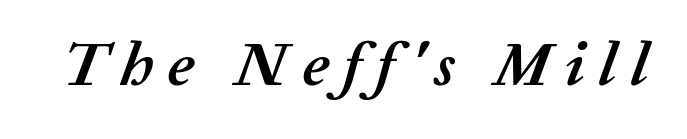
Tall strokes in this sample are angled rather than plumb. Glyph-to-glyph distance is far greater than everyday printed text. Varying glyph widths throughout — classic text-font behaviour. These words are printed bold, with thick strokes throughout.
